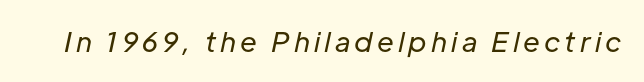
{"italic": "yes", "lean": "right", "slant_degrees": 12, "bold": "no", "underline": "no", "glyph_px": 27}
